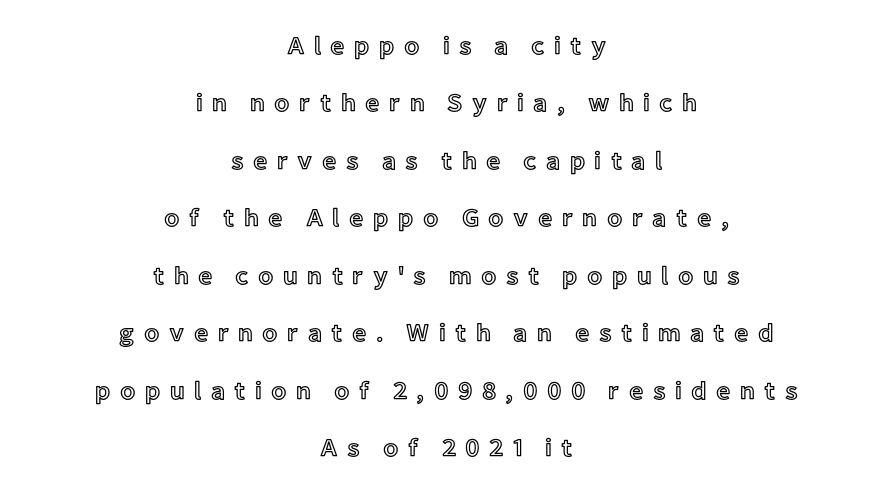
The glyphs are unaccompanied by any horizontal stroke below them. Leftover space on each line is divided equally before and after the words. It's the straight-up-and-down kind of type. Spacing between characters has been opened up far beyond the box default. Rows of type keep a wide berth in the vertical direction.
